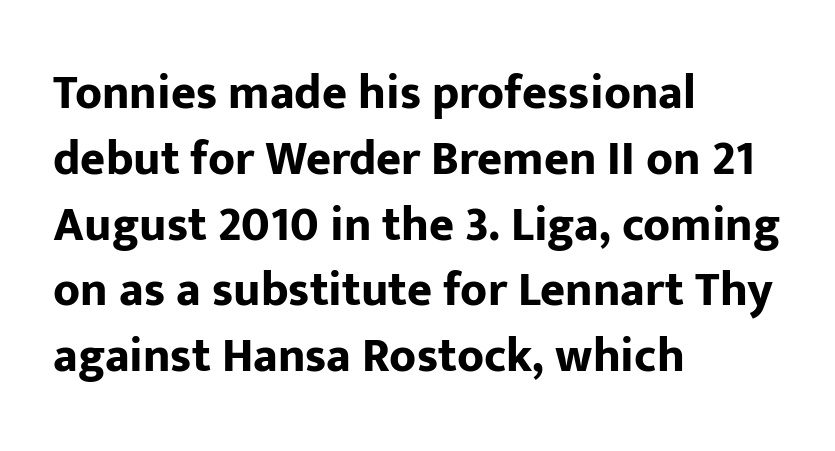
Q: Is the text bold? A: Yes.
Q: Is the text italic (slanted)? A: No, it is upright.
Q: Is the typeface a serif or a sans-serif typeface? A: Sans-serif.
Q: Is the text underlined? A: No.
Q: How is the paragraph aligned? A: Left-aligned.
Q: Is the spacing between letters normal or unusually wide? A: Normal.
Q: Is the spacing between lines tight, normal or loose? A: Normal.
Q: Width (condensed, normal, or wide)? A: Normal.
Q: Stroke contrast? A: Low.
Q: x-height? A: Medium.
Q: Monospaced? A: No.
